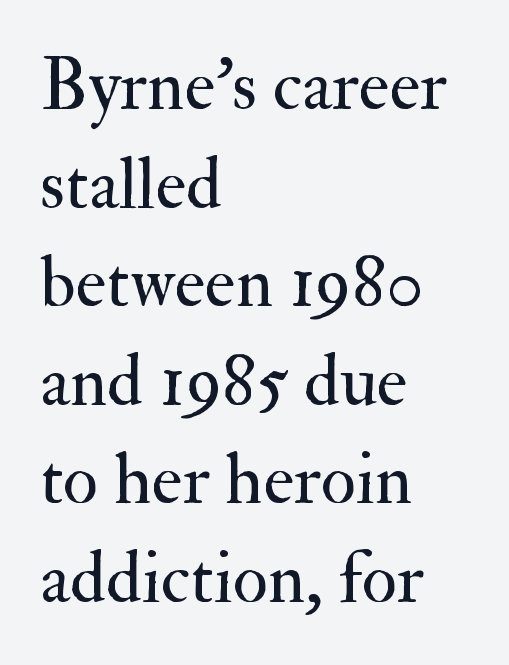
Quick note: not italic, upright. The rows are spaced the way most documents space them. Rule under the text: the space is simply empty. Each line starts at the same left margin while the right side varies. Think of a printed novel: that variable character pitch is what you see here.
